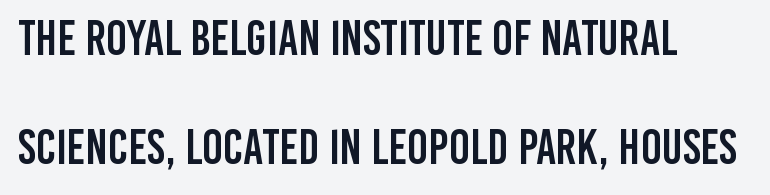
The image shows 49 px condensed sans-serif type, upright; set left-aligned, loose line spacing (2.22x), normal letter spacing, not underlined; low stroke contrast and a large x-height.
